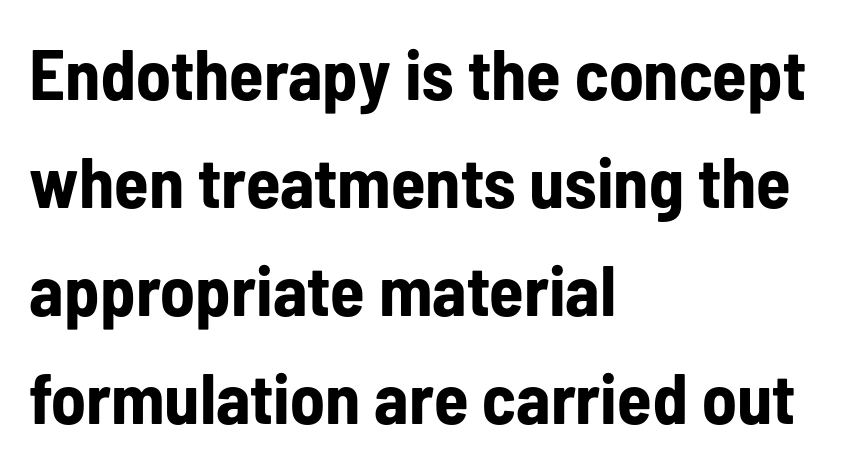
Nothing unusual about the tracking: characters are spaced as the font intends. The axis of the letterforms is exactly vertical. The area under the type is left untouched. To sum up the face: it is a sans, with no serifs. What's the leading like? Ordinary, nothing unusual.
